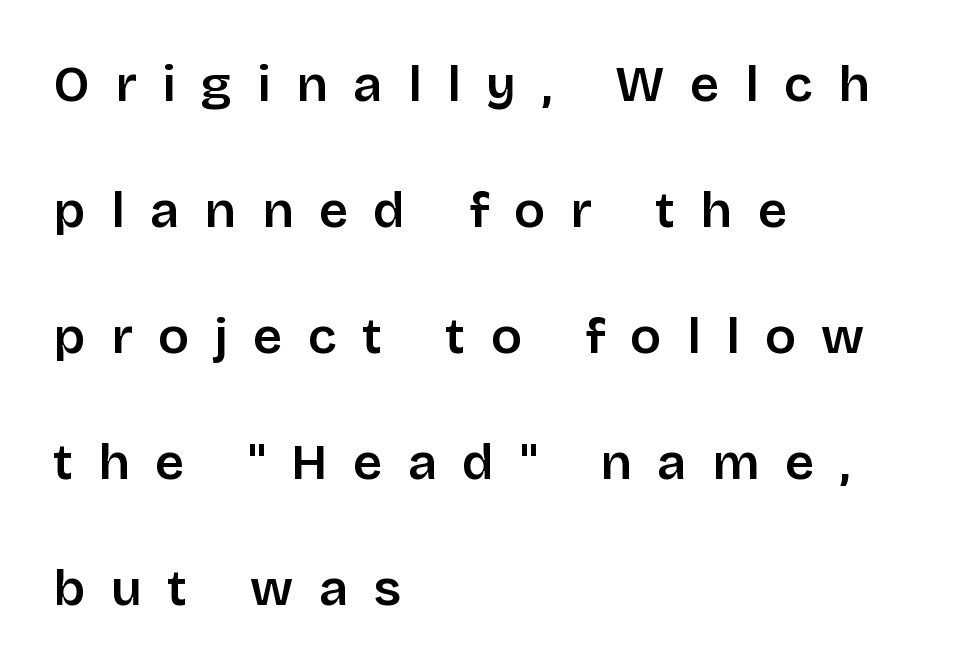
The image shows 51 px semibold sans-serif type, upright; set left-aligned, loose line spacing (2.47x), unusually wide letter spacing (+0.5 em), not underlined; low stroke contrast and a large x-height.
